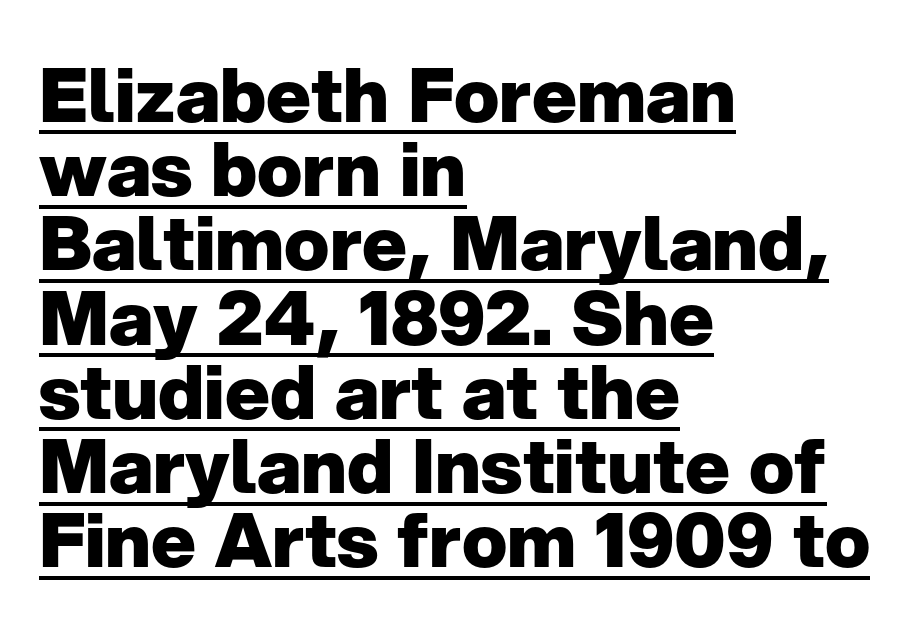
{"serif": "no", "italic": "no", "bold": "yes", "weight": "heavy", "width": "normal", "stroke_contrast": "low", "x_height": "medium", "monospaced": "no", "underline": "yes", "align": "left", "line_spacing": "tight", "line_spacing_ratio": 0.99, "letter_spacing": "normal", "letter_spacing_em": 0.0, "glyph_px": 75}
